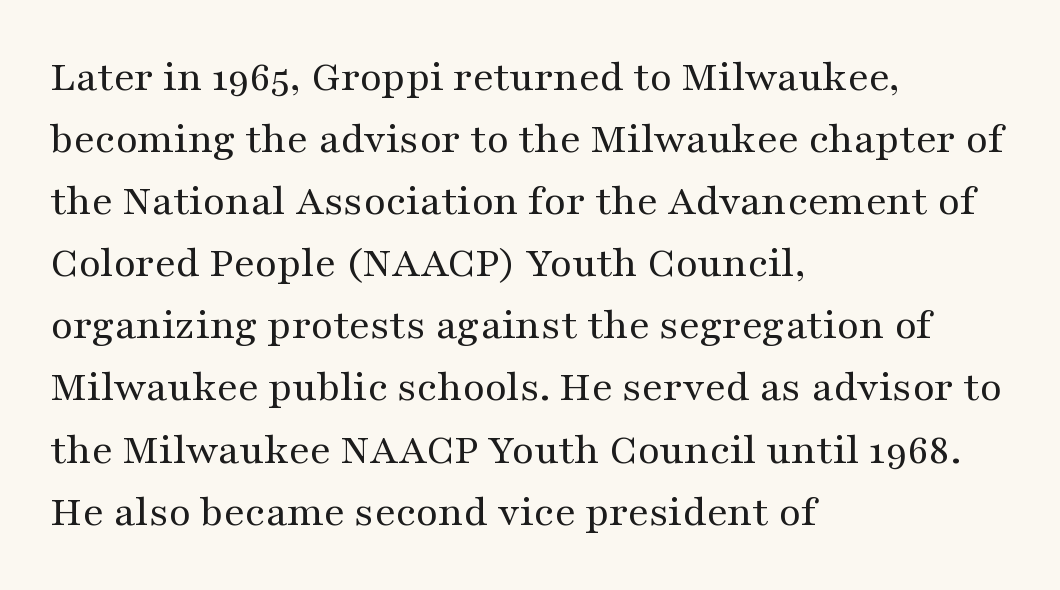
The image shows 45 px regular-weight, wide serif type, upright; set left-aligned, normal line spacing (1.38x), normal letter spacing, not underlined; medium stroke contrast and a medium x-height.
